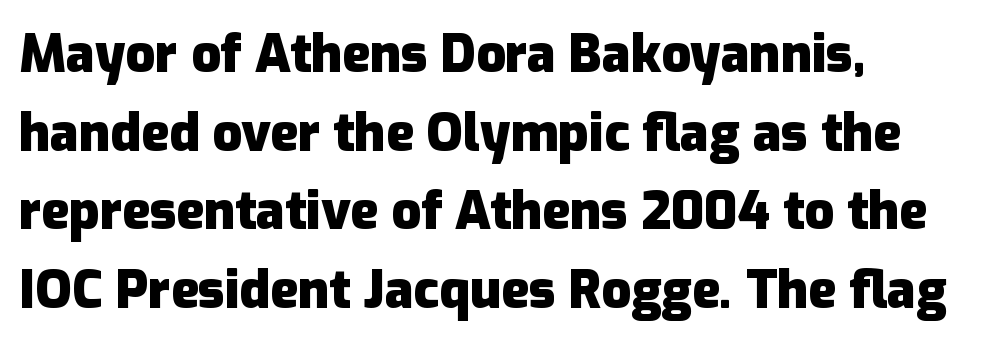
{"serif": "no", "italic": "no", "bold": "yes", "weight": "heavy", "width": "normal", "stroke_contrast": "low", "x_height": "medium", "monospaced": "no", "underline": "no", "align": "left", "line_spacing": "normal", "line_spacing_ratio": 1.51, "letter_spacing": "normal", "letter_spacing_em": 0.0, "glyph_px": 52}
